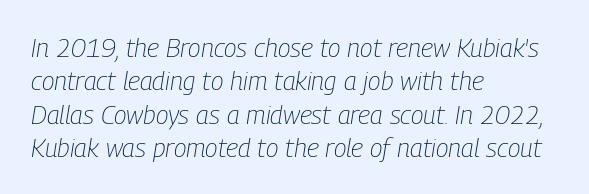
Q: Is the text bold? A: No.
Q: Is the text italic (slanted)? A: Yes, it leans right by about 9 degrees.
Q: Is the text underlined? A: No.
Q: How is the paragraph aligned? A: Left-aligned.
Q: Is the spacing between letters normal or unusually wide? A: Normal.
Q: Is the spacing between lines tight, normal or loose? A: Normal.
